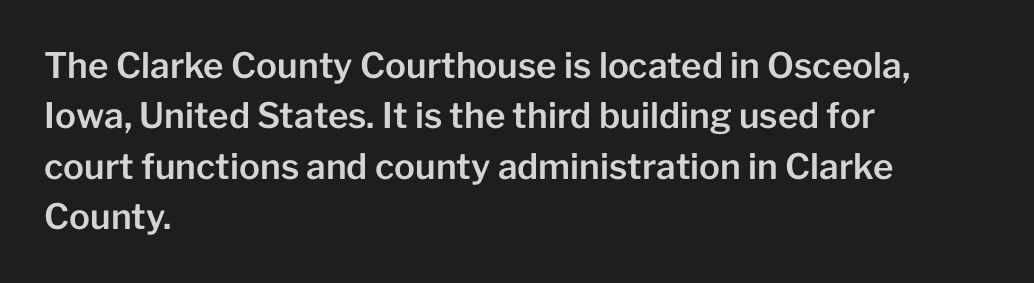
Q: Is the text italic (slanted)? A: No, it is upright.
Q: Is the typeface a serif or a sans-serif typeface? A: Sans-serif.
Q: Is the text underlined? A: No.
Q: How is the paragraph aligned? A: Left-aligned.
Q: Is the spacing between letters normal or unusually wide? A: Normal.
Q: Is the spacing between lines tight, normal or loose? A: Normal.
Q: Width (condensed, normal, or wide)? A: Normal.
Q: Stroke contrast? A: Low.
Q: x-height? A: Medium.
Q: Monospaced? A: No.
